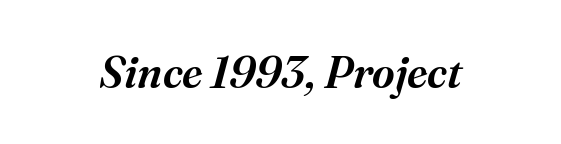
Q: Is the text italic (slanted)? A: Yes, it leans right by about 16 degrees.
Q: Is the typeface a serif or a sans-serif typeface? A: Serif.
Q: Is the text underlined? A: No.
Q: Is the spacing between letters normal or unusually wide? A: Normal.
Q: Width (condensed, normal, or wide)? A: Normal.
Q: Stroke contrast? A: Medium.
Q: x-height? A: Medium.
Q: Monospaced? A: No.
